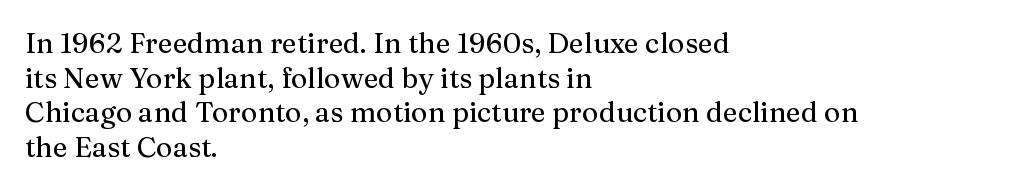
A typesetter would call this proportional, since set widths differ per character. The glyphs are unaccompanied by any horizontal stroke below them. Does the type have serifs? Yes, each stem ends in a small foot. This rendering uses left alignment, leaving the right contour irregular. Notice how the stems are strictly vertical — no italics here.
